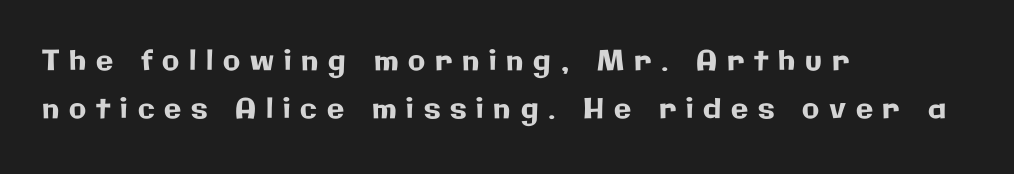
Clear beneath every line of the passage. Characters follow at a spacing far wider than the type designer built in. A typesetter would call this proportional, since set widths differ per character. Serifs: no, the terminals of the letterforms are clean.
